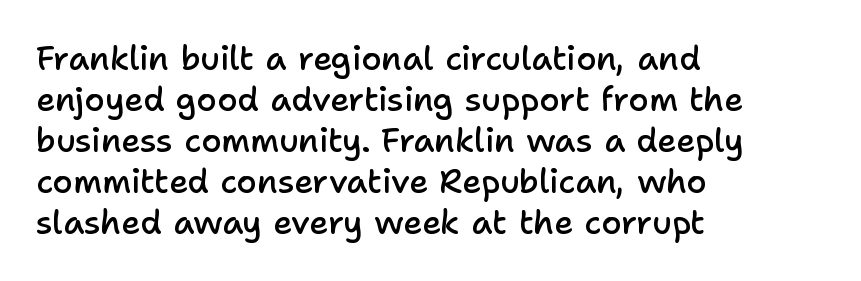
The image shows 33 px semibold sans-serif type, upright; set left-aligned, line spacing 1.24x, normal letter spacing, not underlined; low stroke contrast and a medium x-height.
